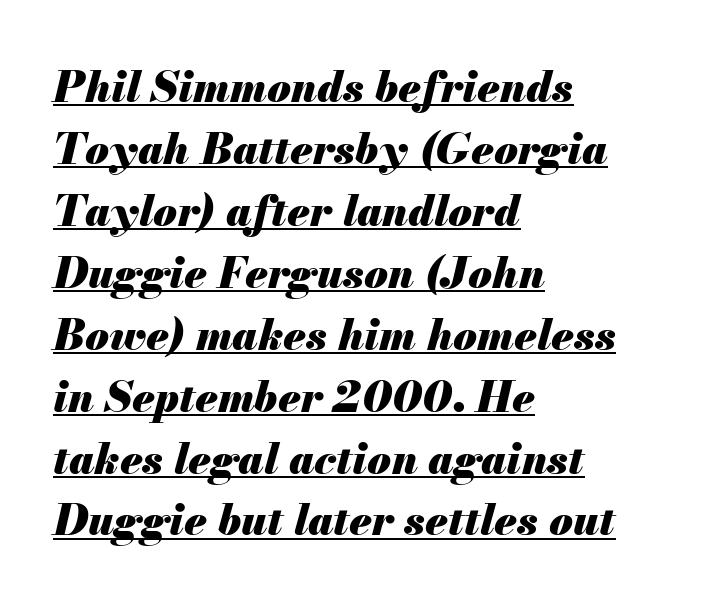
The image shows 43 px heavy type, italic (leaning right); set left-aligned, normal line spacing (1.44x), normal letter spacing, underlined; medium stroke contrast and a small x-height.
